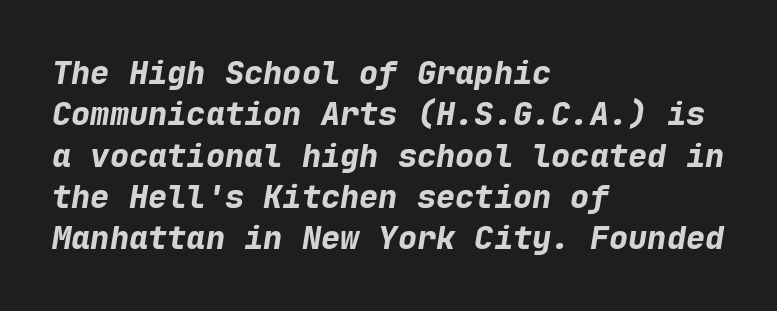
The image shows 32 px bold type, italic (leaning right), monospaced; set left-aligned, normal line spacing (1.29x), normal letter spacing, not underlined; low stroke contrast and a medium x-height.
